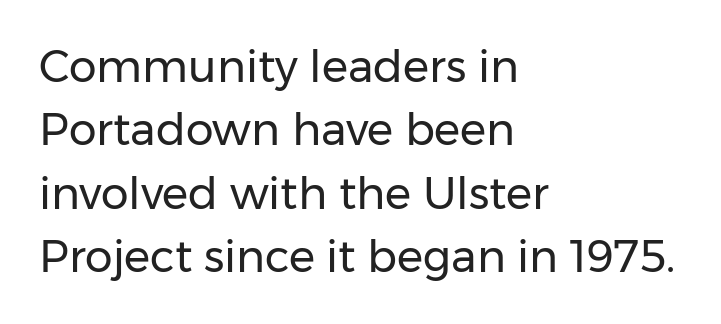
{"serif": "no", "italic": "no", "bold": "no", "weight": "regular", "width": "normal", "stroke_contrast": "low", "x_height": "medium", "monospaced": "no", "underline": "no", "align": "left", "line_spacing": "normal", "line_spacing_ratio": 1.44, "letter_spacing": "normal", "letter_spacing_em": 0.0, "glyph_px": 44}
